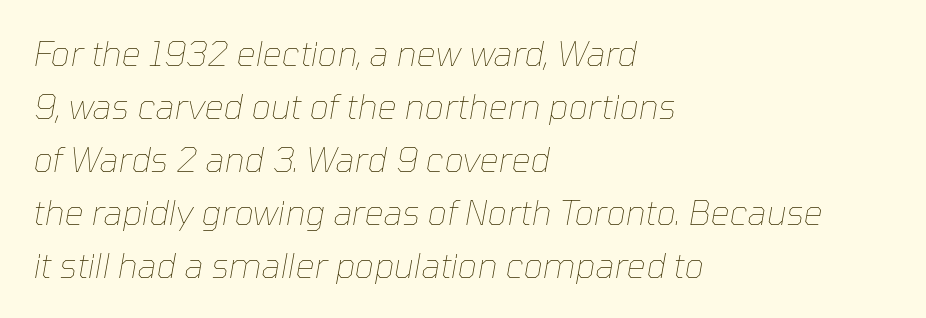
Q: Is the text bold? A: No.
Q: Is the text italic (slanted)? A: Yes, it leans right by about 10 degrees.
Q: Is the text underlined? A: No.
Q: How is the paragraph aligned? A: Left-aligned.
Q: Is the spacing between letters normal or unusually wide? A: Normal.
Q: Is the spacing between lines tight, normal or loose? A: Normal.
Q: Width (condensed, normal, or wide)? A: Normal.
Q: Stroke contrast? A: Low.
Q: x-height? A: Medium.
Q: Monospaced? A: No.
